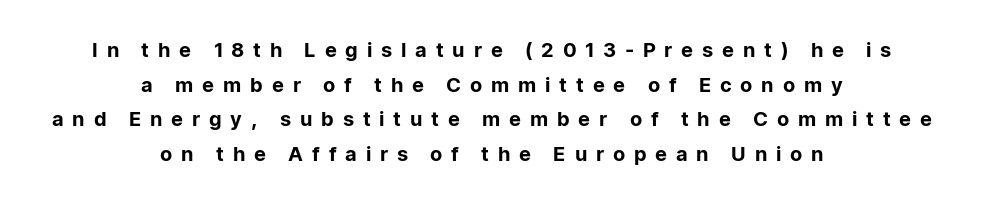
Style check: upright. You could only call the tracking loose — the letters float apart. Casual observation: everything's sitting right in the middle. Any mark beneath the type? The region is blank.
